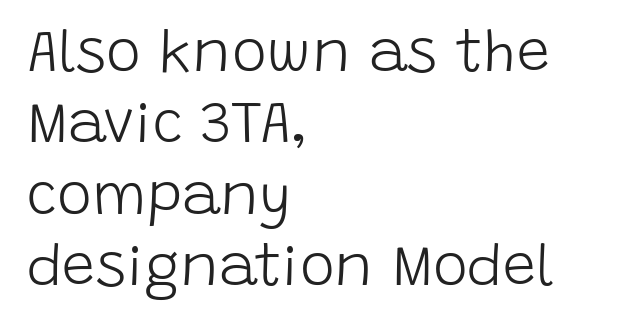
{"serif": "no", "italic": "no", "bold": "no", "weight": "light", "width": "normal", "stroke_contrast": "low", "x_height": "large", "monospaced": "no", "underline": "no", "align": "left", "line_spacing_ratio": 1.21, "letter_spacing": "normal", "letter_spacing_em": 0.0, "glyph_px": 59}
